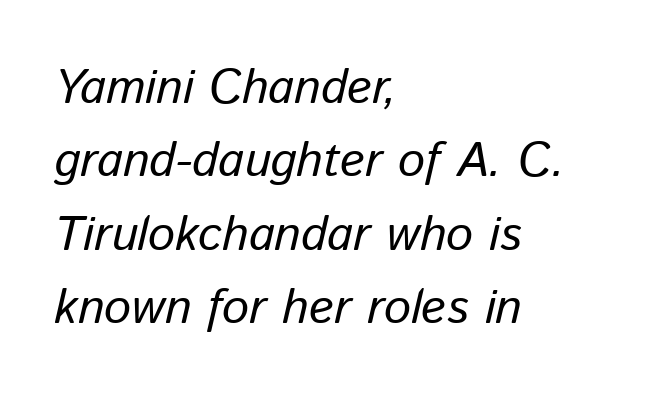
The image shows 48 px text type, italic (leaning right); set left-aligned, normal line spacing (1.53x), normal letter spacing, not underlined; low stroke contrast and a medium x-height.
